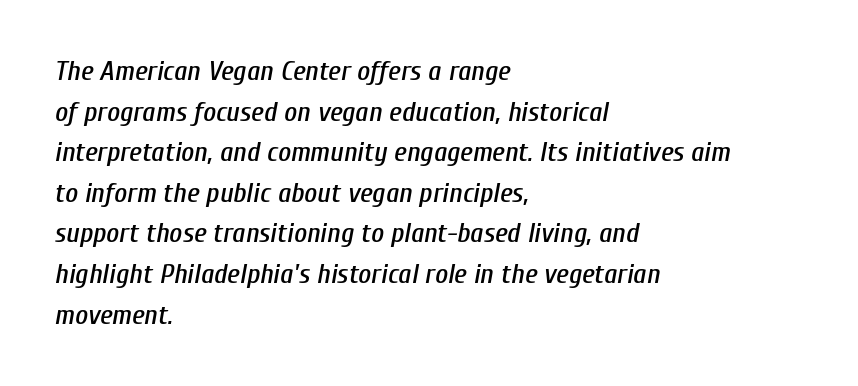
Q: Is the text italic (slanted)? A: Yes, it leans right by about 10 degrees.
Q: Is the text underlined? A: No.
Q: How is the paragraph aligned? A: Left-aligned.
Q: Is the spacing between letters normal or unusually wide? A: Normal.
Q: Is the spacing between lines tight, normal or loose? A: Normal.
Q: Width (condensed, normal, or wide)? A: Condensed.
Q: Stroke contrast? A: Low.
Q: x-height? A: Medium.
Q: Monospaced? A: No.
